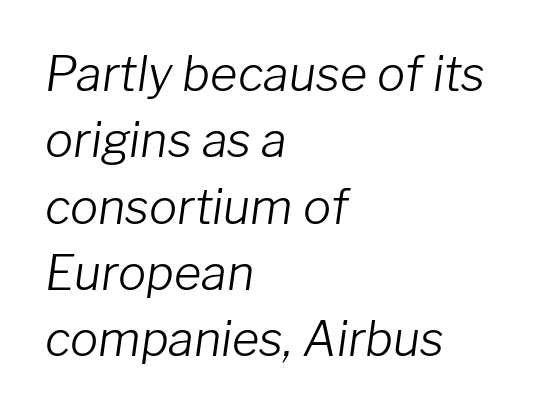
Q: Is the text bold? A: No.
Q: Is the text italic (slanted)? A: Yes, it leans right by about 8 degrees.
Q: Is the text underlined? A: No.
Q: How is the paragraph aligned? A: Left-aligned.
Q: Is the spacing between letters normal or unusually wide? A: Normal.
Q: Is the spacing between lines tight, normal or loose? A: Normal.
Q: Width (condensed, normal, or wide)? A: Normal.
Q: Stroke contrast? A: Low.
Q: x-height? A: Medium.
Q: Monospaced? A: No.
